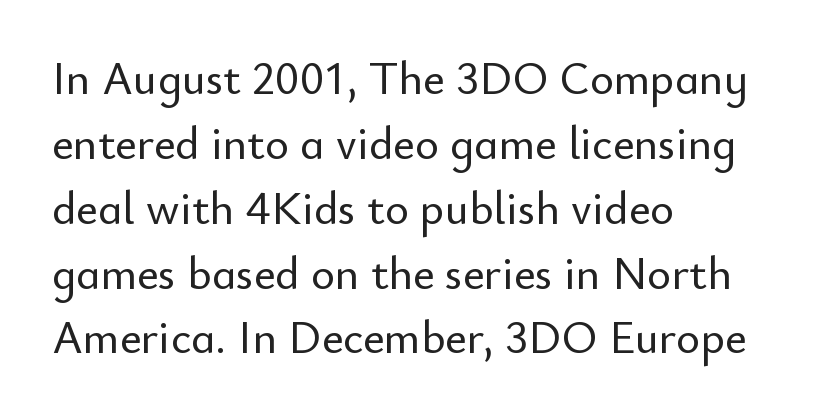
Designer's note — italics off, roman on. Each new line begins a customary step beneath the previous one. The gaps between neighbouring characters are ordinary and unremarkable. This sample has the flowing, uneven cadence of proportional lettering.
